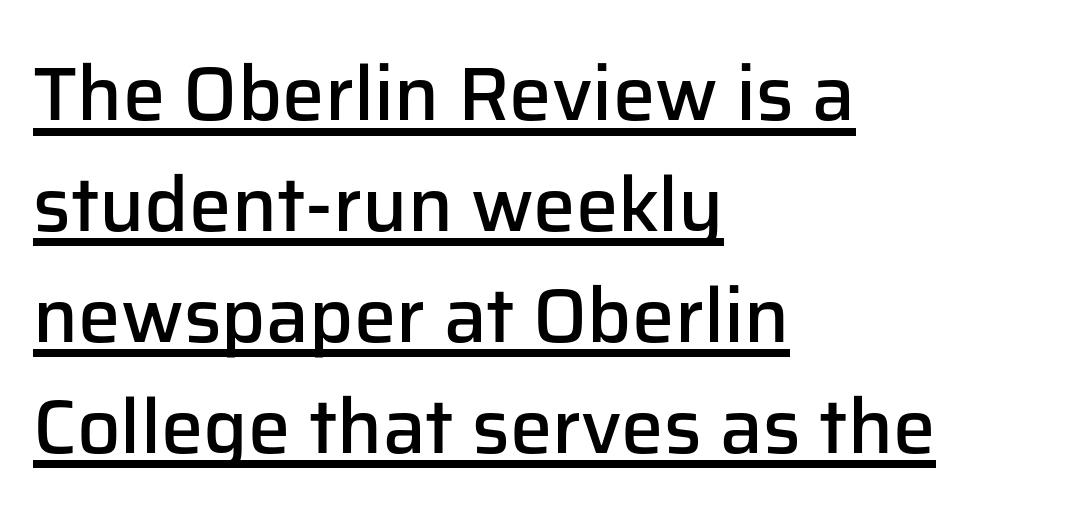
Q: Is the text bold? A: Semi-bold.
Q: Is the text italic (slanted)? A: No, it is upright.
Q: Is the typeface a serif or a sans-serif typeface? A: Sans-serif.
Q: Is the text underlined? A: Yes.
Q: How is the paragraph aligned? A: Left-aligned.
Q: Is the spacing between letters normal or unusually wide? A: Normal.
Q: Is the spacing between lines tight, normal or loose? A: Normal.
Q: Width (condensed, normal, or wide)? A: Normal.
Q: Stroke contrast? A: Low.
Q: x-height? A: Medium.
Q: Monospaced? A: No.
